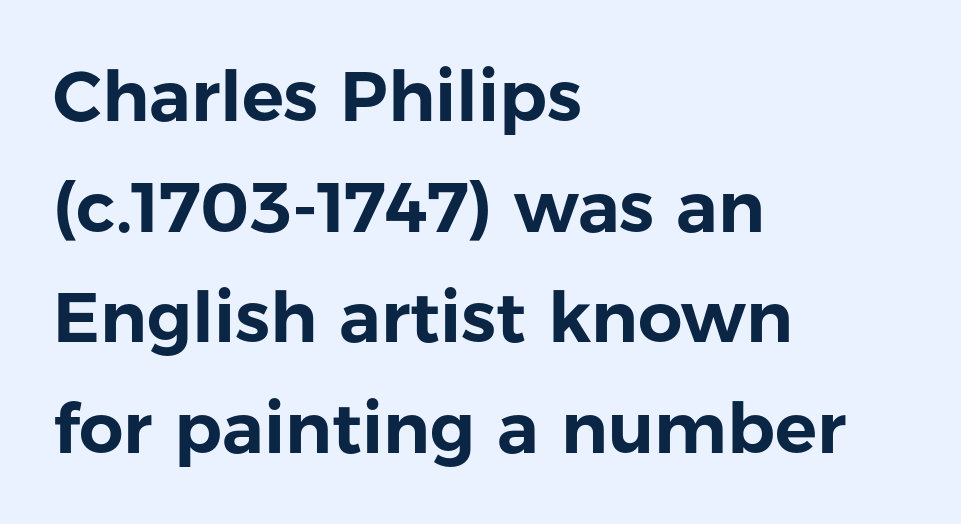
Q: Is the text italic (slanted)? A: No, it is upright.
Q: Is the typeface a serif or a sans-serif typeface? A: Sans-serif.
Q: Is the text underlined? A: No.
Q: How is the paragraph aligned? A: Left-aligned.
Q: Is the spacing between letters normal or unusually wide? A: Normal.
Q: Is the spacing between lines tight, normal or loose? A: Normal.
Q: Width (condensed, normal, or wide)? A: Normal.
Q: Stroke contrast? A: Low.
Q: x-height? A: Medium.
Q: Monospaced? A: No.
